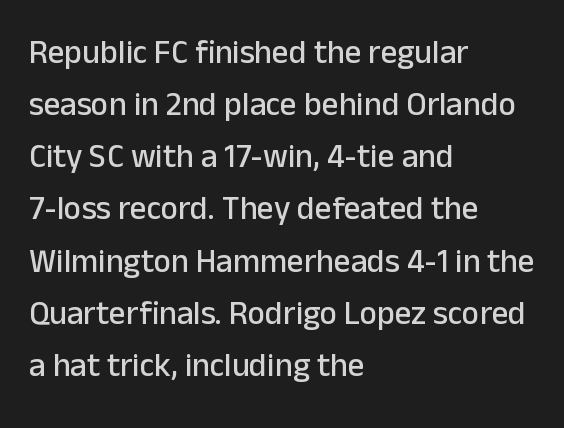
The image shows 33 px sans-serif type, upright; set left-aligned, normal line spacing (1.58x), normal letter spacing, not underlined; low stroke contrast and a medium x-height.
